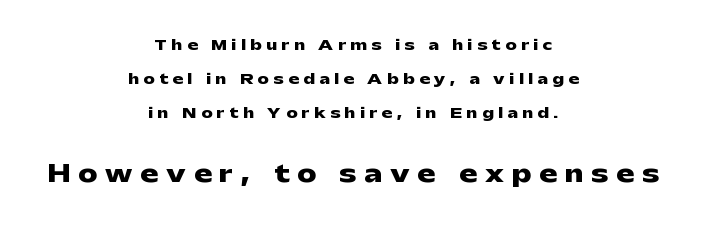
Only glyphs here, with clear space below each row. Both edges are ragged and mirror each other, which tells us the setting is centered. Each word looks stretched out because of the extra space between its letters. Strokes here are thick enough to call this a true bold. The passage shown begins with its smaller block and ends with its larger one. Posture: straight, roman, zero tilt.
